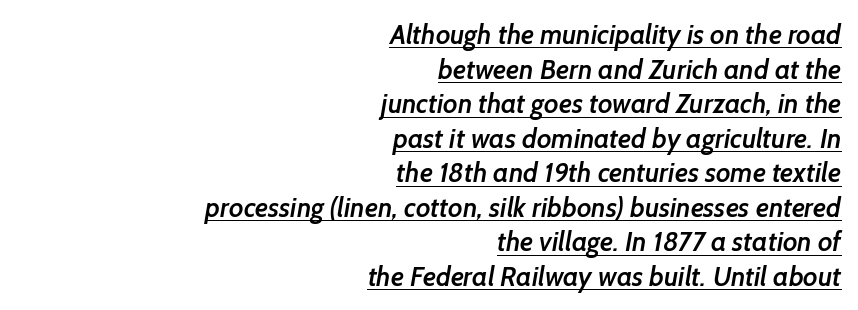
Horizontal bands of white between lines are of average thickness. Compared with undecorated copy, this sample adds a rule below the words. Bold? Not quite — semibold, heavier than regular but stopping short. These lines keep a tight, regular rhythm from letter to letter. Short and long lines alike share a common ending point at right.
